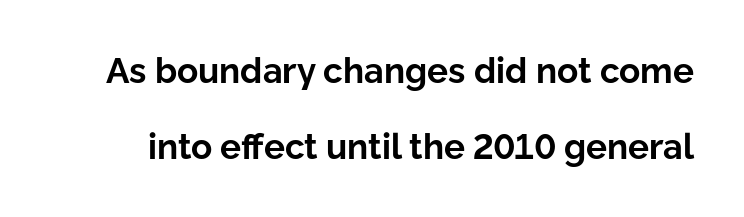
Q: Is the text bold? A: Yes.
Q: Is the text italic (slanted)? A: No, it is upright.
Q: Is the typeface a serif or a sans-serif typeface? A: Sans-serif.
Q: Is the text underlined? A: No.
Q: Is the spacing between letters normal or unusually wide? A: Normal.
Q: Is the spacing between lines tight, normal or loose? A: Loose.
Q: Width (condensed, normal, or wide)? A: Normal.
Q: Stroke contrast? A: Low.
Q: x-height? A: Medium.
Q: Monospaced? A: No.
